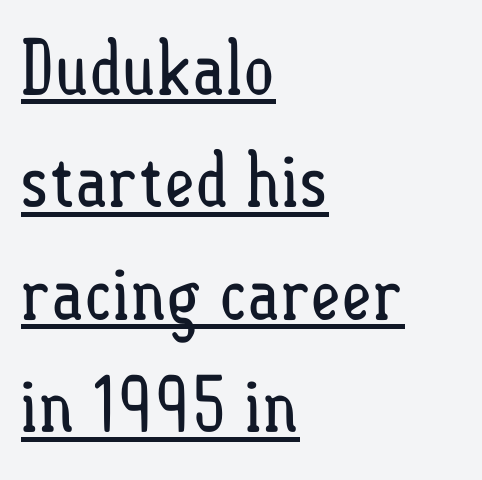
The letters look calm and open, with moderate or lighter stems. The designer left line spacing at the default. This sample uses plain, unmodified letter spacing. Underlined type. One-word summary of the alignment: left.
